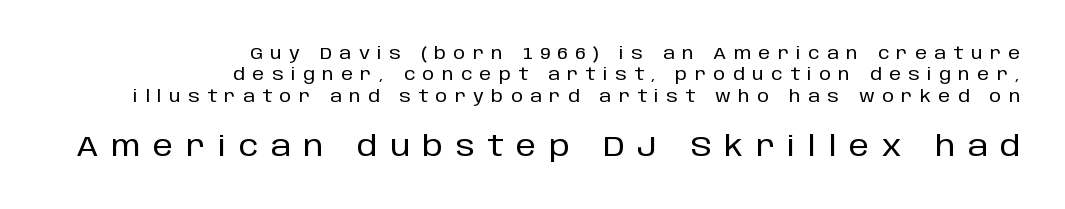
Rendered with straight, roman letterforms. What kind of face is this? One without serifs — a sans. Does the leading feel generous? No, just average. The letters advance in unequal steps, a hallmark of proportional type.
